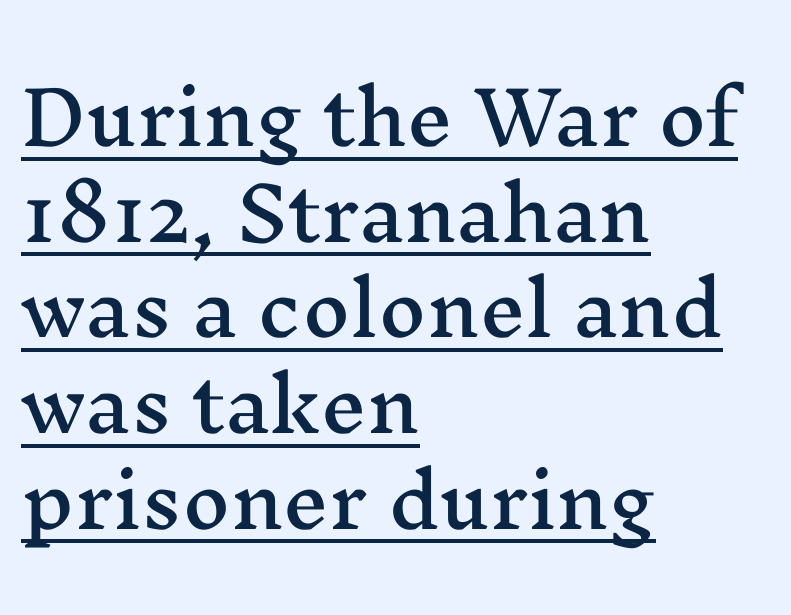
Does the leading feel generous? No, just average. A typesetter would call this proportional, since set widths differ per character. Yep, those are serifs on the letters. Tracking here is standard; glyphs follow each other at the usual distance. Leftover space on each line is placed entirely after the last word.
